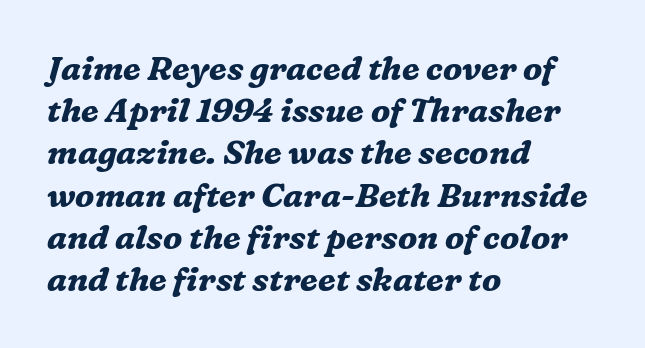
Q: Is the text bold? A: Yes.
Q: Is the text italic (slanted)? A: Yes, it leans right by about 16 degrees.
Q: Is the typeface a serif or a sans-serif typeface? A: Serif.
Q: Is the text underlined? A: No.
Q: How is the paragraph aligned? A: Left-aligned.
Q: Is the spacing between letters normal or unusually wide? A: Normal.
Q: Is the spacing between lines tight, normal or loose? A: Normal.
Q: Width (condensed, normal, or wide)? A: Normal.
Q: Stroke contrast? A: Medium.
Q: x-height? A: Medium.
Q: Monospaced? A: No.
